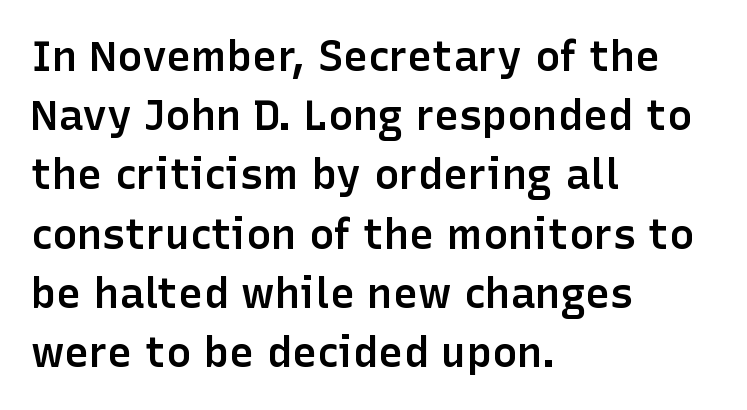
{"serif": "no", "italic": "no", "bold": "semi", "weight": "semibold", "width": "normal", "stroke_contrast": "low", "x_height": "medium", "monospaced": "no", "underline": "no", "align": "left", "line_spacing": "normal", "line_spacing_ratio": 1.41, "letter_spacing": "normal", "letter_spacing_em": 0.0, "glyph_px": 42}
